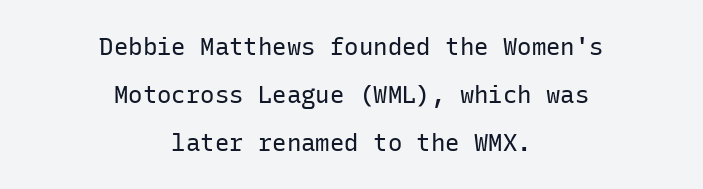
Students, observe: this is what heavily led, spacious text looks like. The gaps between neighbouring characters are ordinary and unremarkable. Think standard paragraph weight, or any step lighter than that. Every stem runs plumb, perpendicular to the baseline. Nobody drew a line under any word here. This rendering uses center alignment, leaving both contours irregular but symmetric.
